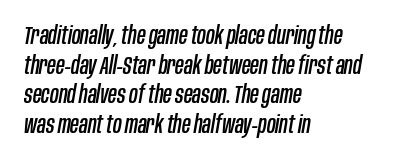
The passage shown has conventional tracking throughout. Alignment: flush left. Descenders hang freely into open space. You can tell it's italic because the verticals aren't actually vertical.
